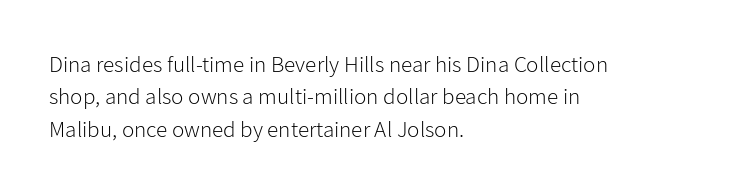
Q: Is the text bold? A: No.
Q: Is the text italic (slanted)? A: No, it is upright.
Q: Is the text underlined? A: No.
Q: How is the paragraph aligned? A: Left-aligned.
Q: Is the spacing between letters normal or unusually wide? A: Normal.
Q: Is the spacing between lines tight, normal or loose? A: Normal.
